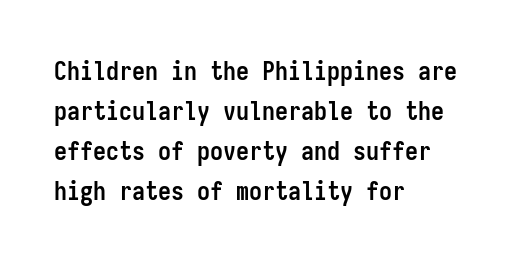
The letterforms sit shoulder to shoulder at normal distance. If you measured baseline to baseline, you'd find a middling distance. The specimen omits any rule beneath the text block's lines. These lines stack with their left ends in a neat column.
